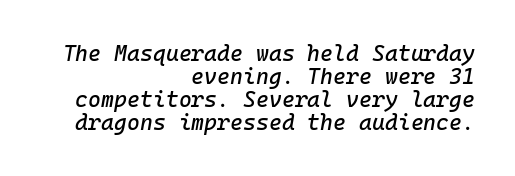
The passage shown leans; its letterforms are oblique. Horizontally, the lines are justified to the trailing edge only. The face used here is rendered with its standard letterfit. Honestly, the rows look squashed on top of each other. Glance below the letters and you will spot only blank space.
